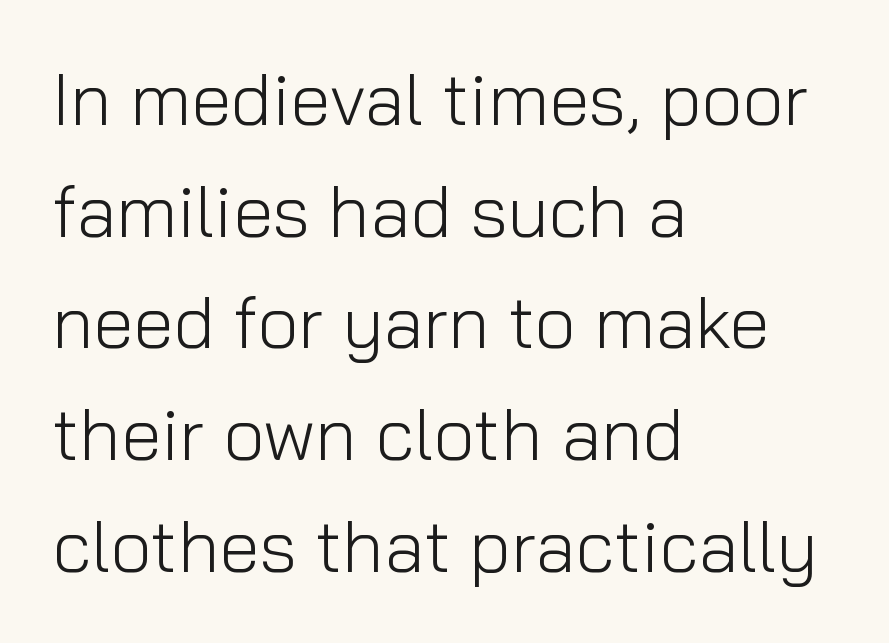
{"serif": "no", "italic": "no", "bold": "no", "weight": "light", "width": "normal", "stroke_contrast": "low", "x_height": "medium", "monospaced": "no", "underline": "no", "align": "left", "line_spacing": "normal", "line_spacing_ratio": 1.53, "letter_spacing": "normal", "letter_spacing_em": 0.0, "glyph_px": 73}
